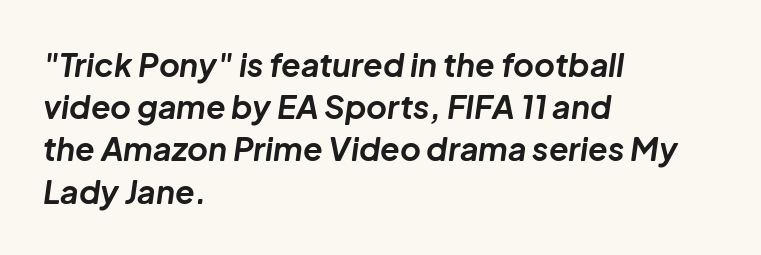
The image shows 32 px bold type, italic (leaning right); set left-aligned, normal line spacing (1.32x), normal letter spacing, not underlined; low stroke contrast and a medium x-height.
